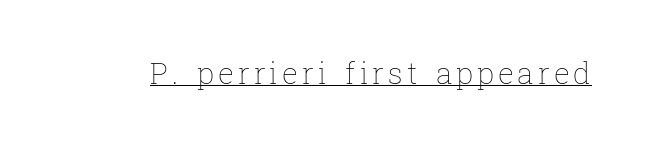
Letters have the restrained weight of plain body copy at most. Every stem runs plumb, perpendicular to the baseline. Students, observe the line beneath the letters — that is underlining. Looks like regular typesetting: each glyph gets only the width it needs.
